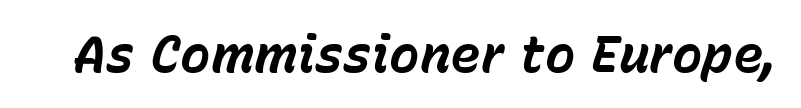
{"italic": "yes", "lean": "right", "slant_degrees": 15, "bold": "yes", "weight": "bold", "width": "normal", "stroke_contrast": "low", "x_height": "medium", "monospaced": "no", "underline": "no", "letter_spacing": "normal", "letter_spacing_em": 0.0, "glyph_px": 51}
